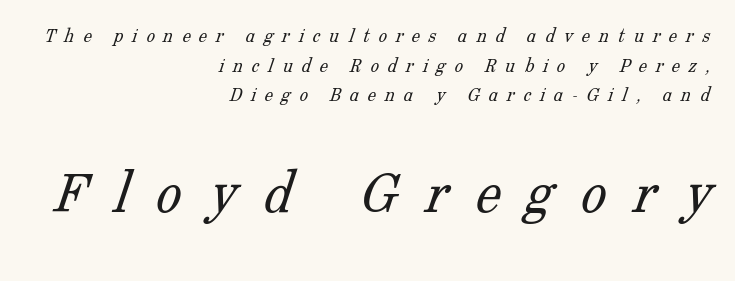
The gap between lines stays unmarked. Check where the strokes stop: tiny serifs finish them off. Size hierarchy here favors the trailing block over the leading one. Line ends are locked; line starts wander. No chunkiness to these letters — they're not bold. Here the glyphs are tracked loosely, breaking word shapes into spaced letters.
